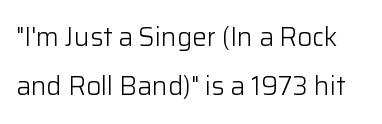
The image shows 26 px text type, upright; set line spacing 1.89x, normal letter spacing, not underlined.
